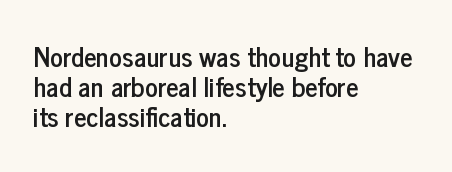
The image shows 27 px text type, upright; set left-aligned, tight line spacing (1.12x), normal letter spacing, not underlined.
